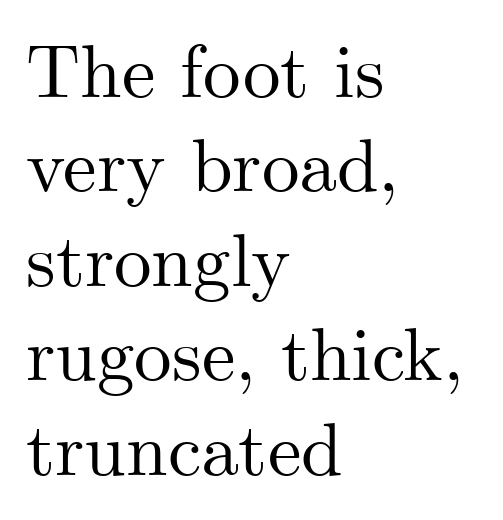
Nope, not italic — everything's standing straight. The rendering uses natural spacing where letterforms have individual widths. Where is the straight margin? On the left. Observe the ordinary spacing: letters are neighbours, not strangers. The designer went with a serif here, giving each stem small feet. Quick note: underline off.
